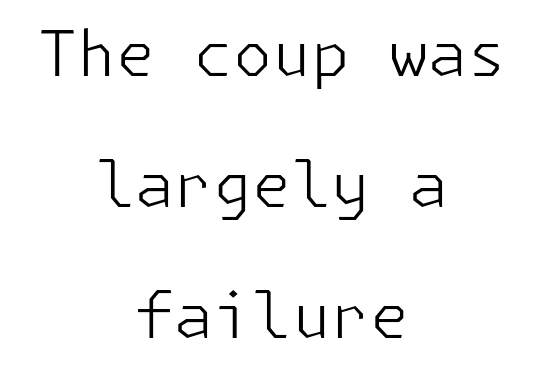
{"serif": "no", "italic": "no", "bold": "no", "weight": "light", "width": "normal", "stroke_contrast": "low", "x_height": "medium", "underline": "no", "align": "center", "line_spacing": "loose", "line_spacing_ratio": 2.08, "letter_spacing": "normal", "letter_spacing_em": 0.0, "glyph_px": 63}
